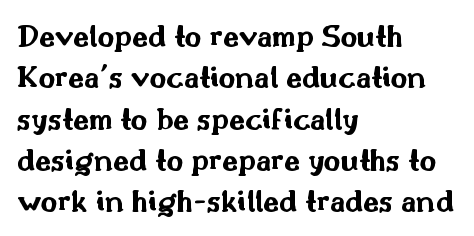
When letters stand straight like this, we call the style roman or upright. The face used here is rendered with its standard letterfit. The passage shown stacks its lines at a standard gap. Each line starts at the same left margin while the right side varies. Letterform terminals end flat and unadorned throughout the passage. Emphasis by weight is at full strength: bold.
